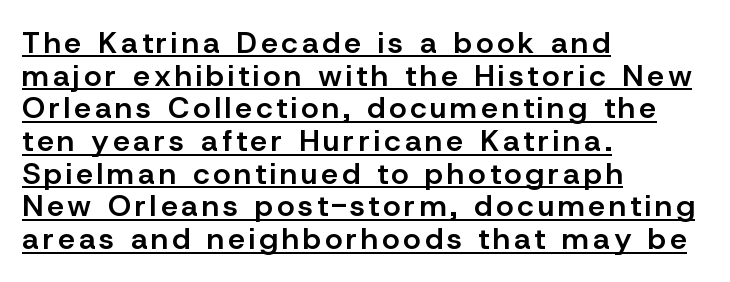
The image shows 30 px semibold sans-serif type, upright; set left-aligned, tight line spacing (1.09x), underlined; low stroke contrast and a medium x-height.
